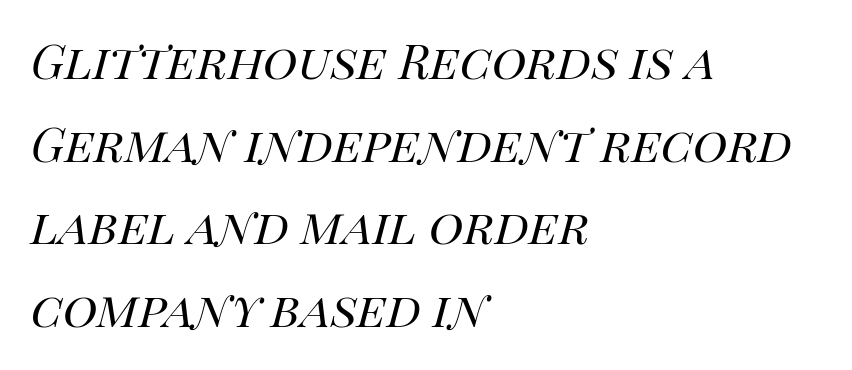
The strokes carry an ordinary text weight at most. Layout note: lines flush left. Honestly, there is no underline to notice here at all. The letters advance in unequal steps, a hallmark of proportional type. If you measured baseline to baseline, you'd find a middling distance.
